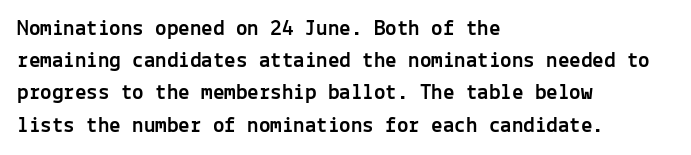
Q: Is the text italic (slanted)? A: No, it is upright.
Q: Is the text underlined? A: No.
Q: How is the paragraph aligned? A: Left-aligned.
Q: Is the spacing between letters normal or unusually wide? A: Normal.
Q: Is the spacing between lines tight, normal or loose? A: Normal.
